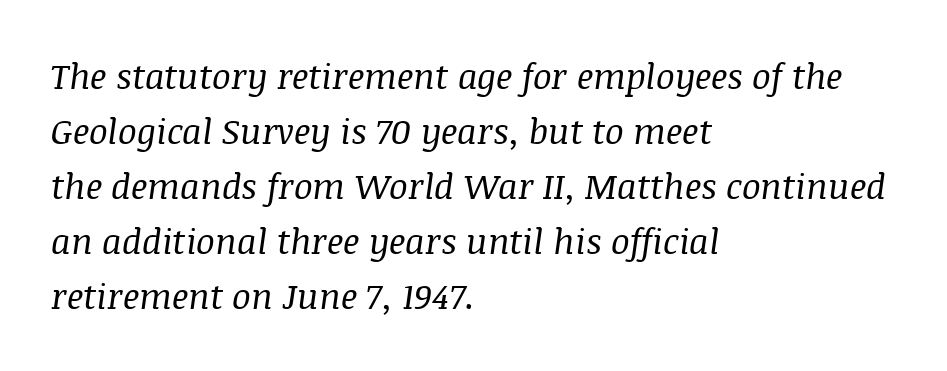
Characters follow at the spacing the type designer built in. One glance says typical: line gaps are just what's usual. A typesetter would mark this as italic. Weight class: somewhere from thin through regular. The passage is arranged the way most books set body copy — flush left.
